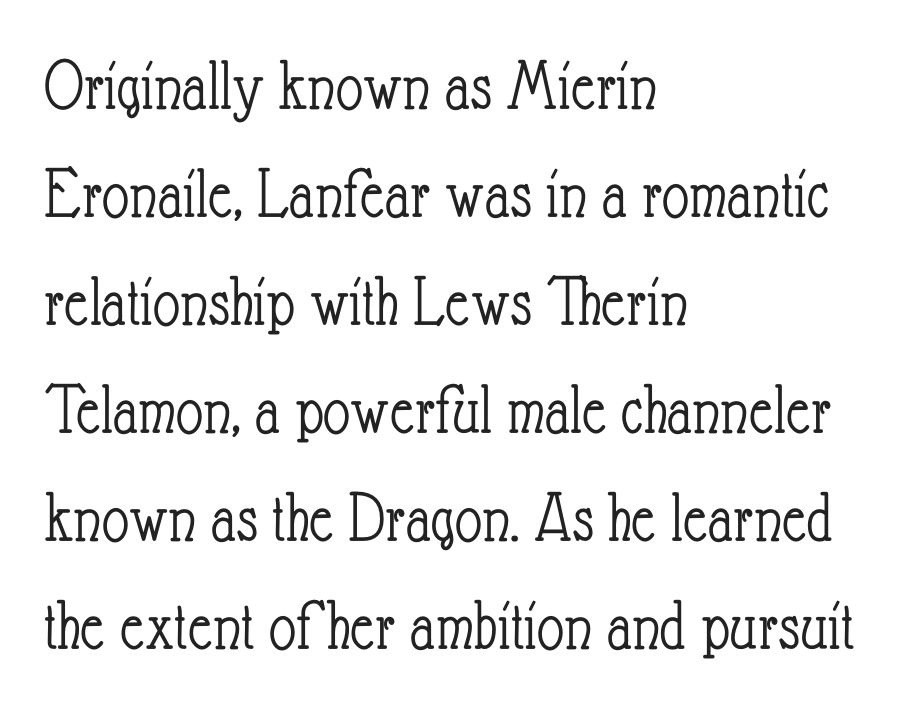
{"italic": "no", "bold": "no", "weight": "light", "width": "condensed", "stroke_contrast": "low", "x_height": "small", "monospaced": "no", "underline": "no", "align": "left", "line_spacing": "normal", "line_spacing_ratio": 1.46, "letter_spacing": "normal", "letter_spacing_em": 0.0, "glyph_px": 74}
